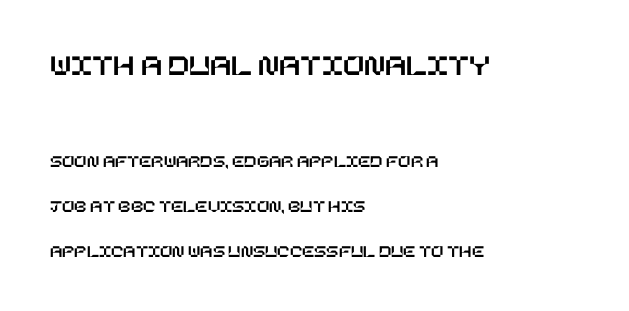
{"italic": "no", "width": "normal", "stroke_contrast": "low", "x_height": "large", "underline": "no", "align": "left", "line_spacing": "loose", "line_spacing_ratio": 2.49, "letter_spacing": "normal", "letter_spacing_em": 0.0, "larger_block": "first", "size_ratio": 1.72, "glyph_px": 31}
